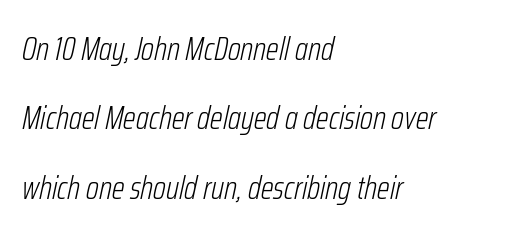
{"italic": "yes", "lean": "right", "slant_degrees": 12, "bold": "no", "weight": "light", "width": "condensed", "stroke_contrast": "low", "x_height": "medium", "monospaced": "no", "underline": "no", "align": "left", "line_spacing": "loose", "line_spacing_ratio": 2.1, "letter_spacing": "normal", "letter_spacing_em": 0.0, "glyph_px": 33}
